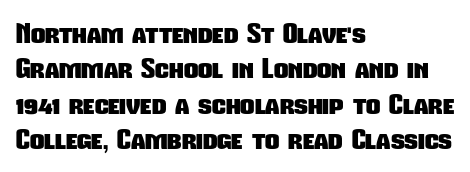
The font is running at its bold setting. Descenders hang freely into open space. The rendering anchors every line to the left-hand side. The face used here is proportionally spaced, like ordinary book or web type. The space between consecutive lines is moderate.
